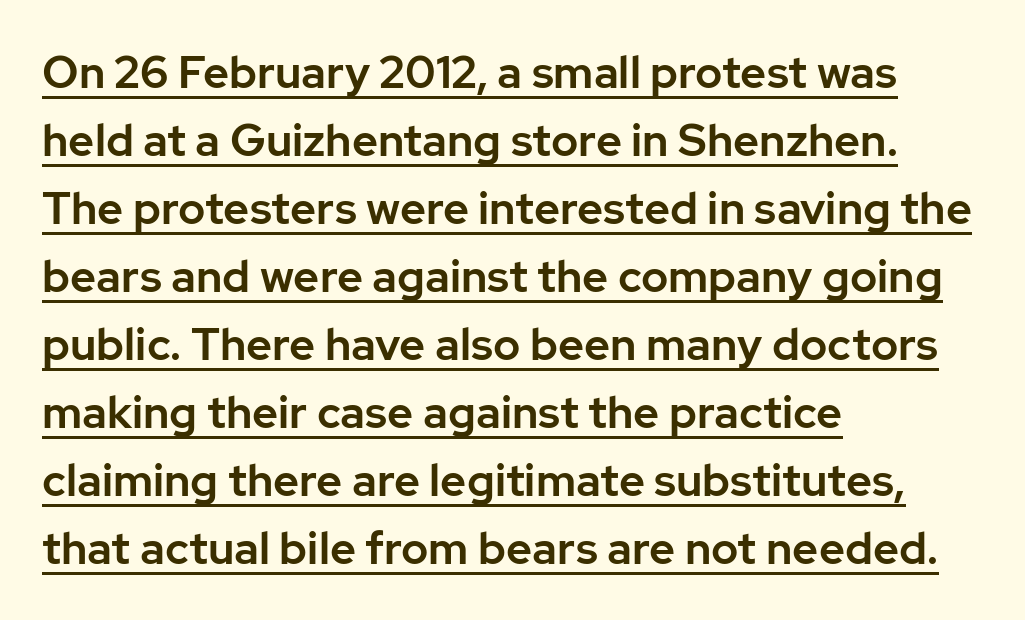
Horizontally, the lines are justified to the leading edge only. Compared with typical body copy, the letter spacing here is the same. Unlike italic type, these characters show no tilt at all. Nope, no serifs anywhere on these letters. The rendering uses natural spacing where letterforms have individual widths.
